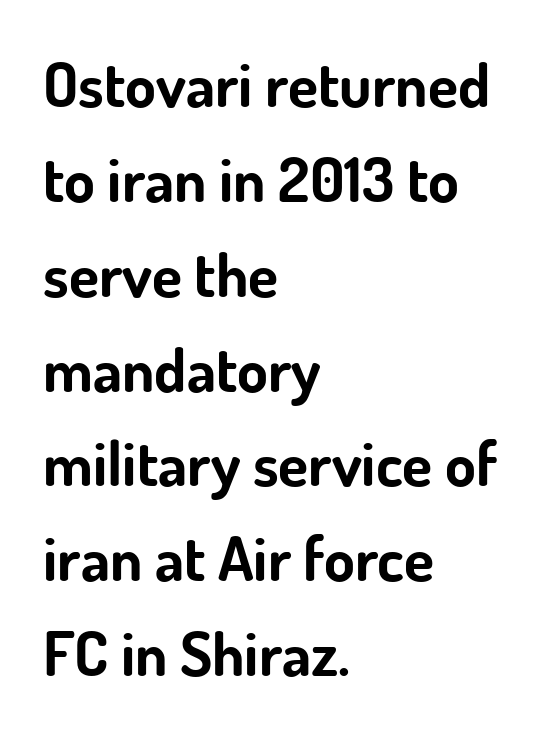
The image shows 62 px bold sans-serif type, upright; set left-aligned, normal line spacing (1.53x), normal letter spacing, not underlined; low stroke contrast and a small x-height.
